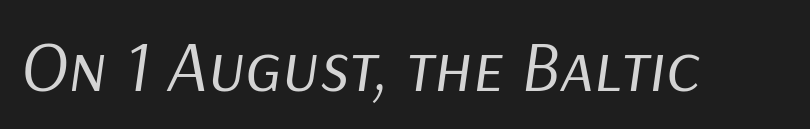
Is the type slanted? Yes — the strokes lean at a clear angle. These lines keep a tight, regular rhythm from letter to letter. Heaviness? Minimal to ordinary, like unemphasized prose. The glyphs are unaccompanied by any horizontal stroke below them.
